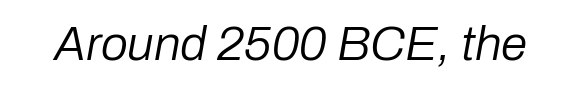
Q: Is the text bold? A: No.
Q: Is the text italic (slanted)? A: Yes, it leans right by about 10 degrees.
Q: Is the text underlined? A: No.
Q: Is the spacing between letters normal or unusually wide? A: Normal.
Q: Width (condensed, normal, or wide)? A: Normal.
Q: Stroke contrast? A: Low.
Q: x-height? A: Medium.
Q: Monospaced? A: No.
